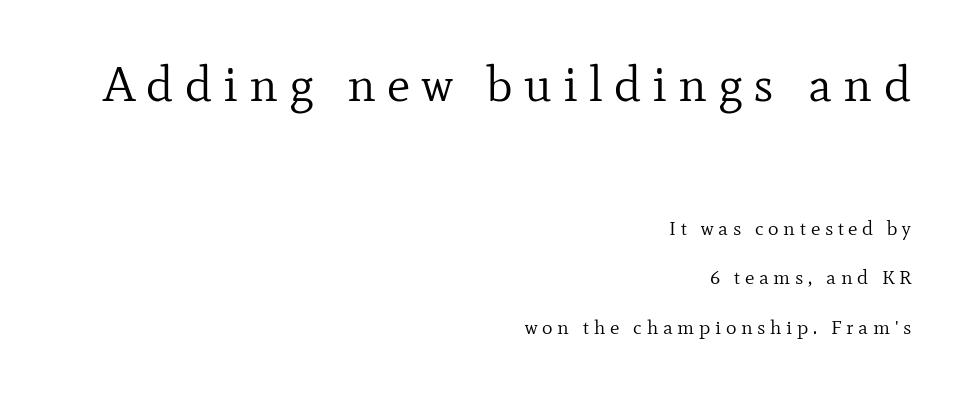
The image shows 49 px regular-weight serif type, upright; set right-aligned, loose line spacing (2.48x), unusually wide letter spacing (+0.23 em), not underlined; the first (top) block is 2.45x larger; low stroke contrast and a small x-height.
